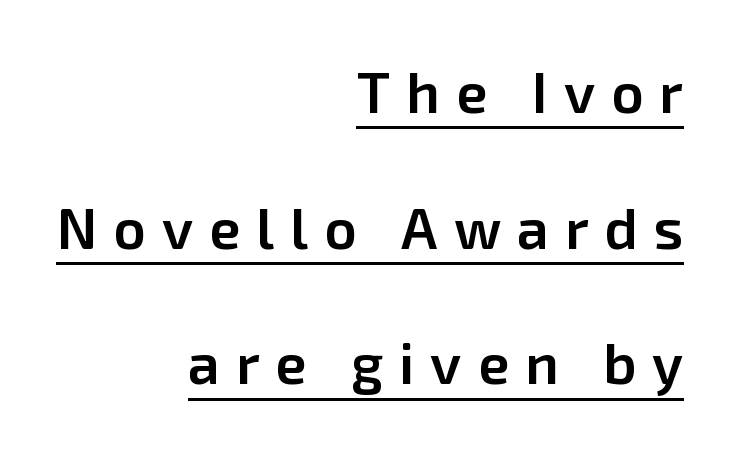
{"serif": "no", "italic": "no", "bold": "semi", "weight": "semibold", "width": "normal", "stroke_contrast": "low", "x_height": "medium", "monospaced": "no", "underline": "yes", "align": "right", "line_spacing": "loose", "line_spacing_ratio": 2.38, "letter_spacing": "wide", "letter_spacing_em": 0.28, "glyph_px": 57}
